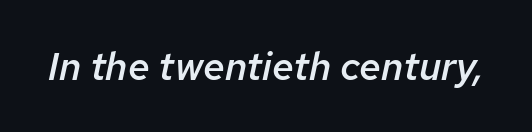
Q: Is the text bold? A: Semi-bold.
Q: Is the text italic (slanted)? A: Yes, it leans right by about 12 degrees.
Q: Is the text underlined? A: No.
Q: Is the spacing between letters normal or unusually wide? A: Normal.
Q: Width (condensed, normal, or wide)? A: Normal.
Q: Stroke contrast? A: Low.
Q: x-height? A: Medium.
Q: Monospaced? A: No.
